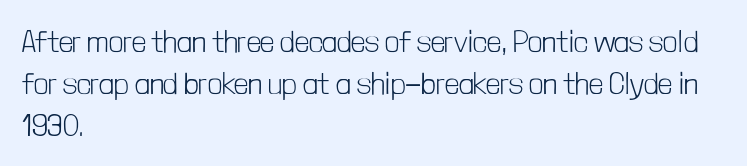
The image shows 31 px light, condensed sans-serif type, upright; set left-aligned, normal line spacing (1.35x), normal letter spacing, not underlined; low stroke contrast and a medium x-height.
